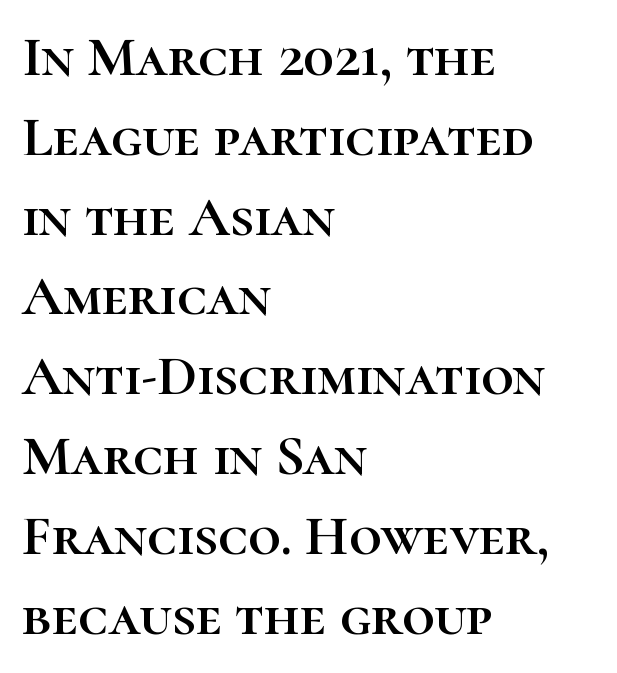
This sample uses an upright cut, with every glyph sitting square on the baseline. Look at the tracking — it's just the regular setting, nothing added. Rule under the text: the space is simply empty. One-word summary of the alignment: left. The passage shown is typed in a proportional face where columns would drift. Is there much room between lines? A standard amount, neither cramped nor airy.
